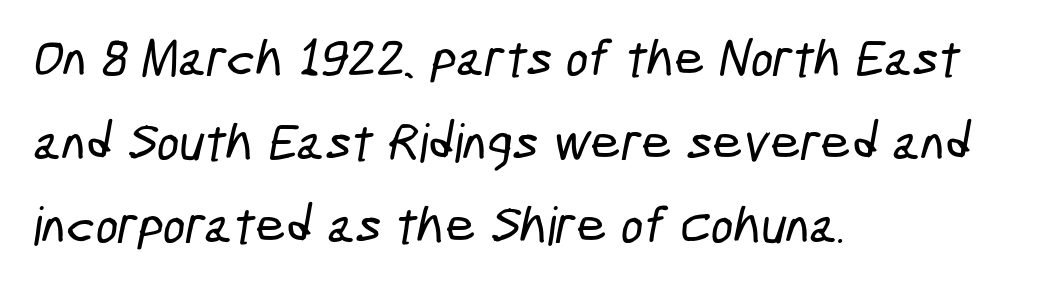
The image shows 53 px condensed sans-serif type; set left-aligned, normal line spacing (1.58x), normal letter spacing, not underlined; low stroke contrast and a medium x-height.
